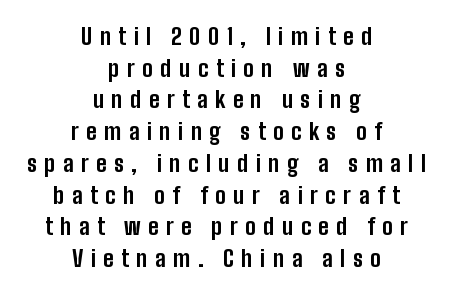
{"italic": "no", "bold": "yes", "underline": "no", "align": "center", "line_spacing": "normal", "line_spacing_ratio": 1.38, "letter_spacing": "wide", "letter_spacing_em": 0.32, "glyph_px": 23}
